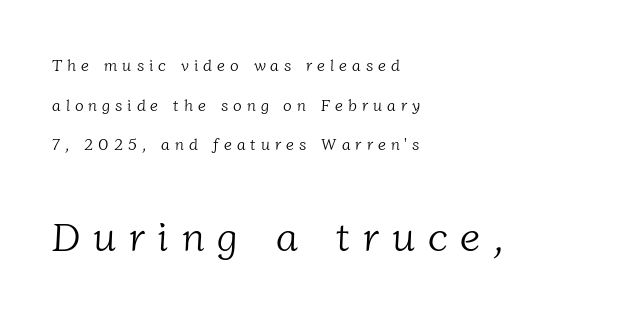
The image shows 41 px light serif type; set left-aligned, loose line spacing (2.47x), unusually wide letter spacing (+0.31 em), not underlined; the second (bottom) block is 2.56x larger; low stroke contrast and a medium x-height.
